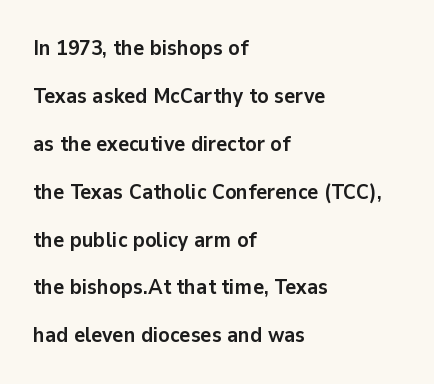
Q: Is the text bold? A: Yes.
Q: Is the text italic (slanted)? A: No, it is upright.
Q: Is the text underlined? A: No.
Q: How is the paragraph aligned? A: Left-aligned.
Q: Is the spacing between letters normal or unusually wide? A: Normal.
Q: Is the spacing between lines tight, normal or loose? A: Loose.
